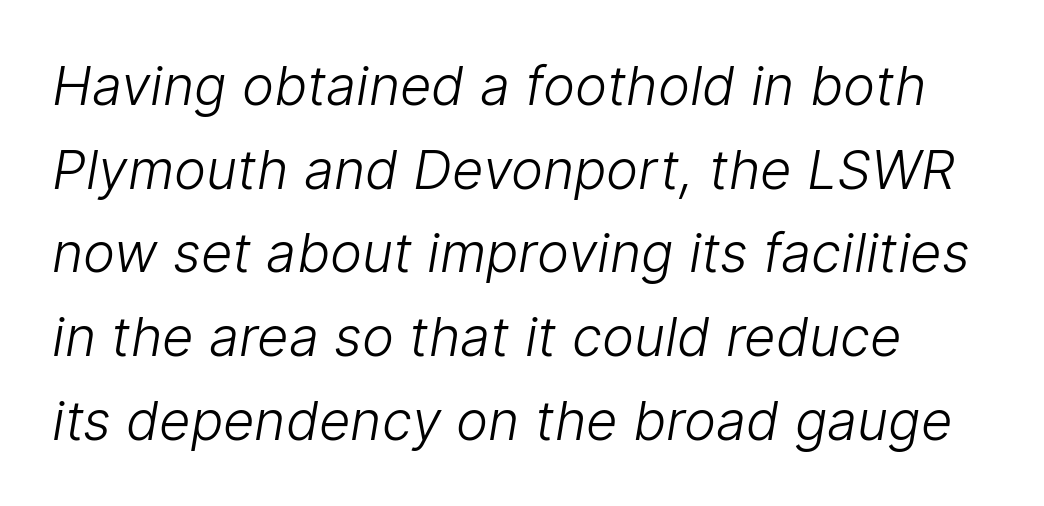
Letters rest on an invisible, unmarked baseline. The line texture is even and compact thanks to regular tracking. The face used here is proportionally spaced, like ordinary book or web type. How would I describe the line gaps? Plain and ordinary. Weight: not bold — regular or lighter.
